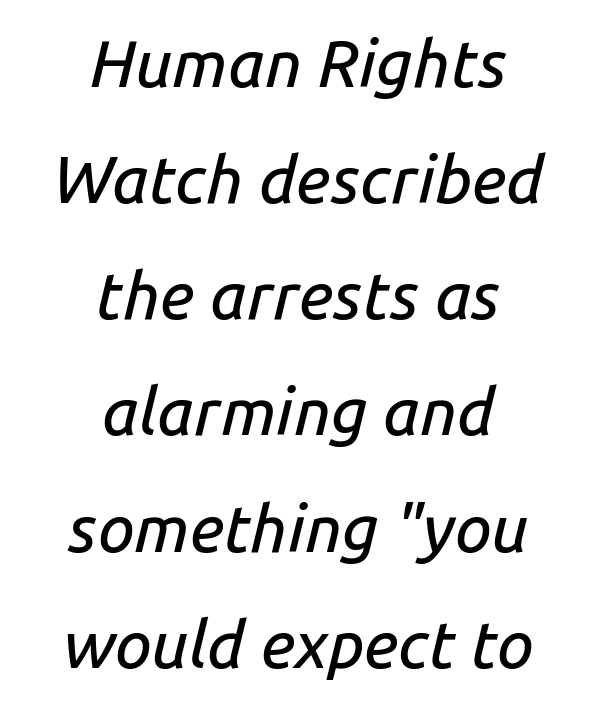
The image shows 66 px text type, italic (leaning right); set centered, line spacing 1.76x, normal letter spacing, not underlined; low stroke contrast and a medium x-height.
